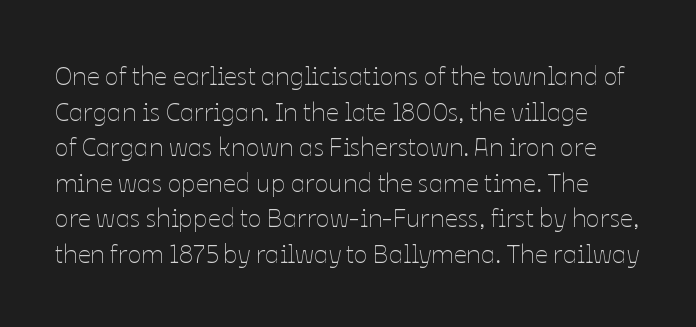
{"italic": "no", "bold": "no", "underline": "no", "line_spacing": "normal", "line_spacing_ratio": 1.37, "letter_spacing": "normal", "letter_spacing_em": 0.0, "glyph_px": 26}
